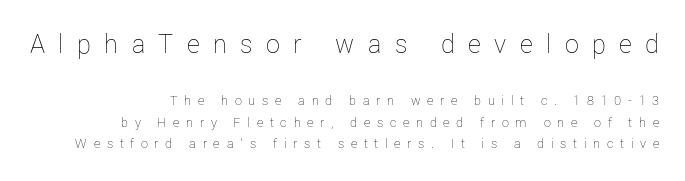
Visually the block forms a straight wall on the right and a jagged coastline on the left. Spacing verdict: proportional, widths tailored to each character. Observe the wide spacing: letters keep a clear distance from each other. Posture: upright roman. The rendering shrinks the type as you move from the upper chunk to the lower.
